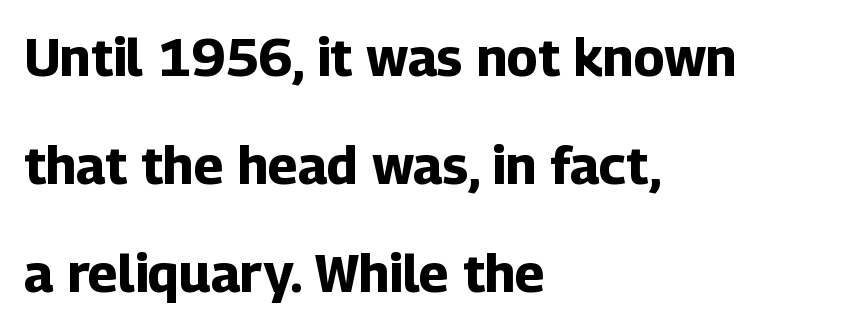
Q: Is the text bold? A: Yes.
Q: Is the text italic (slanted)? A: No, it is upright.
Q: Is the typeface a serif or a sans-serif typeface? A: Sans-serif.
Q: Is the text underlined? A: No.
Q: How is the paragraph aligned? A: Left-aligned.
Q: Is the spacing between letters normal or unusually wide? A: Normal.
Q: Is the spacing between lines tight, normal or loose? A: Loose.
Q: Width (condensed, normal, or wide)? A: Normal.
Q: Stroke contrast? A: Low.
Q: x-height? A: Medium.
Q: Monospaced? A: No.
